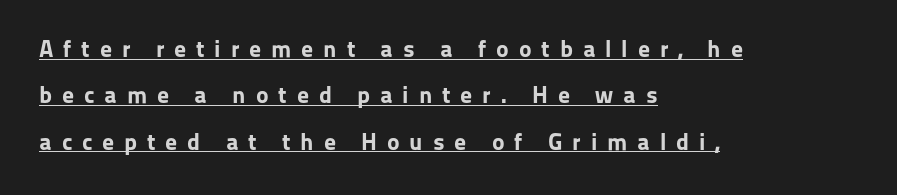
The image shows 24 px bold type, upright; set left-aligned, loose line spacing (1.93x), unusually wide letter spacing (+0.41 em), underlined.
